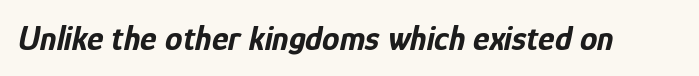
Q: Is the text bold? A: Yes.
Q: Is the text italic (slanted)? A: Yes, it leans right by about 12 degrees.
Q: Is the text underlined? A: No.
Q: Is the spacing between letters normal or unusually wide? A: Normal.
Q: Width (condensed, normal, or wide)? A: Condensed.
Q: Stroke contrast? A: Low.
Q: x-height? A: Medium.
Q: Monospaced? A: No.
